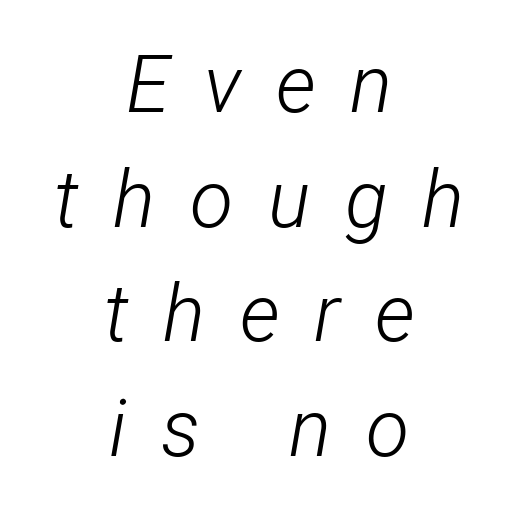
Tracking here is generous; glyphs stand well apart from one another. The text carries the slant typical of an italic or oblique font. This block has exactly the height ordinary leading produces. These lines stack symmetrically, like a column narrowing and widening about its center. Vertical stems look standard width or narrower in stroke. The strip under each line holds only bare page.
